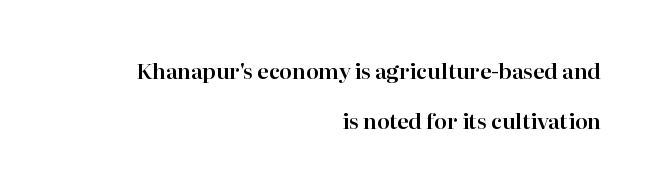
Each new line begins a long way beneath the previous one. Plain, unruled lines of type. These lines are set flush right with a ragged left edge. The specimen reads as upright at a glance. Tracking value appears to be zero — textbook default spacing.
